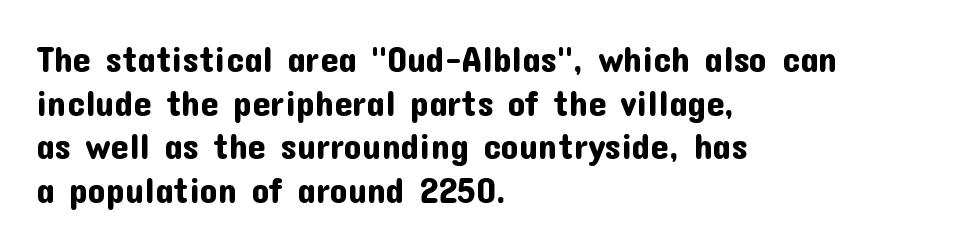
The image shows 36 px sans-serif type, upright; set left-aligned, line spacing 1.21x, normal letter spacing, not underlined; low stroke contrast and a medium x-height.
